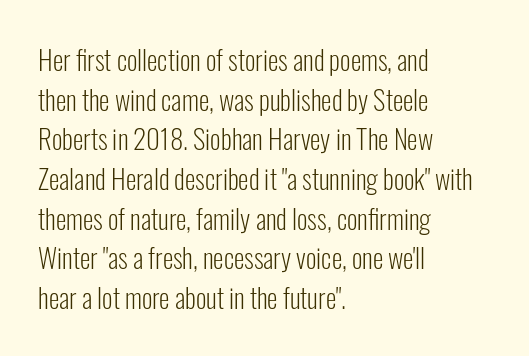
{"italic": "no", "bold": "no", "underline": "no", "align": "left", "line_spacing": "normal", "line_spacing_ratio": 1.47, "letter_spacing": "normal", "letter_spacing_em": 0.0, "glyph_px": 27}
